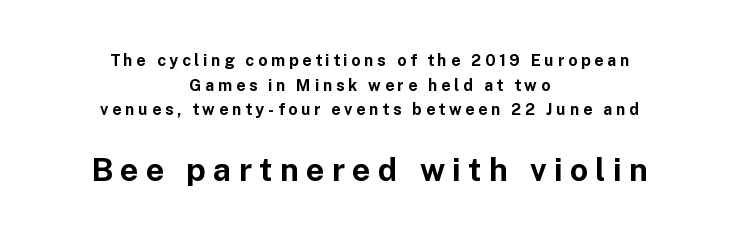
Looks like regular typesetting: each glyph gets only the width it needs. The words here are not underlined. The passage is arranged like a title page — every line centered. Ordinary non-slanted type is in use. Its strokes are broad and dark, the hallmark of bold type. What kind of face is this? One without serifs — a sans.
